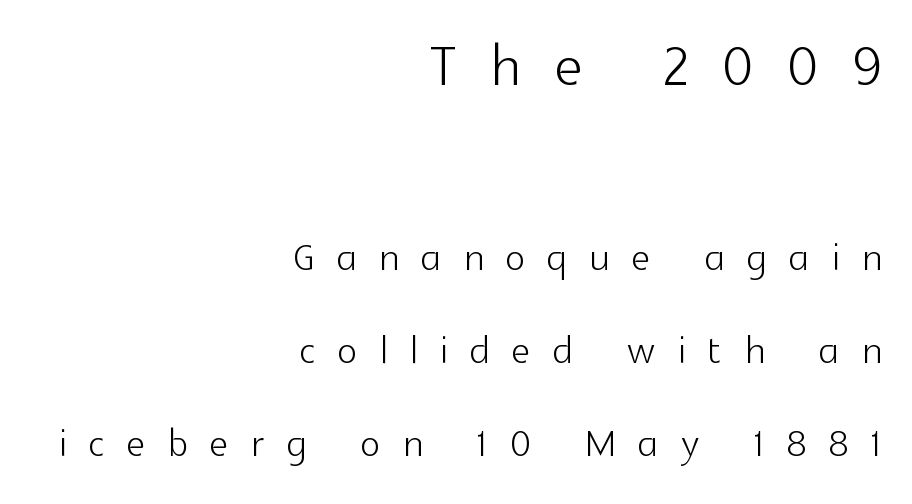
The image shows 77 px light sans-serif type, upright; set right-aligned, line spacing 1.83x, unusually wide letter spacing (+0.45 em), not underlined; the first (top) block is 1.51x larger; a medium x-height.
